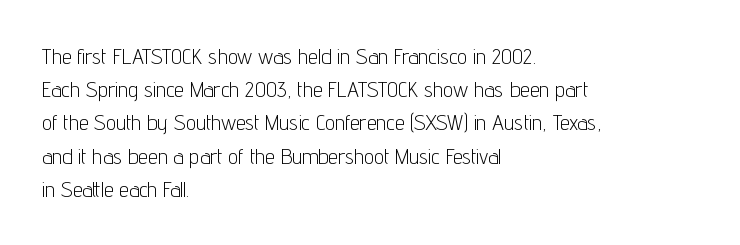
Q: Is the text bold? A: No.
Q: Is the text italic (slanted)? A: No, it is upright.
Q: Is the text underlined? A: No.
Q: How is the paragraph aligned? A: Left-aligned.
Q: Is the spacing between letters normal or unusually wide? A: Normal.
Q: Is the spacing between lines tight, normal or loose? A: Normal.
